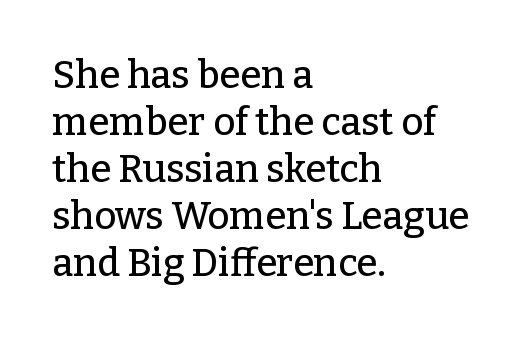
Q: Is the text italic (slanted)? A: No, it is upright.
Q: Is the typeface a serif or a sans-serif typeface? A: Serif.
Q: Is the text underlined? A: No.
Q: How is the paragraph aligned? A: Left-aligned.
Q: Is the spacing between letters normal or unusually wide? A: Normal.
Q: Width (condensed, normal, or wide)? A: Normal.
Q: Stroke contrast? A: Low.
Q: x-height? A: Medium.
Q: Monospaced? A: No.
